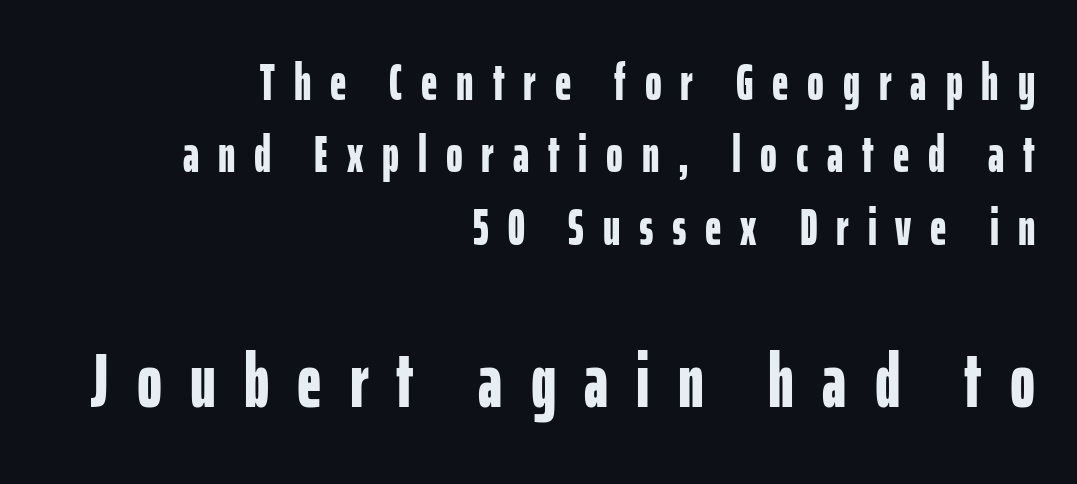
The image shows 76 px bold, condensed sans-serif type, upright; set right-aligned, normal line spacing (1.42x), unusually wide letter spacing (+0.37 em), not underlined; the second (bottom) block is 1.49x larger; low stroke contrast and a medium x-height.
